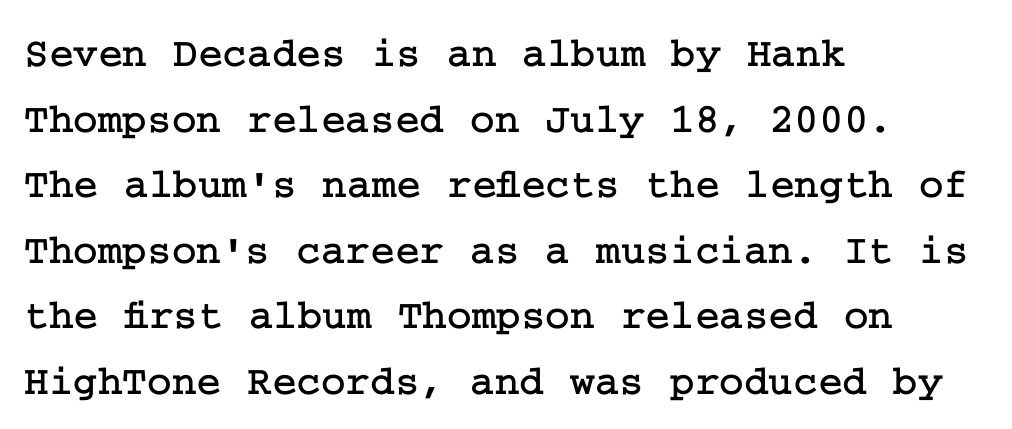
Q: Is the text italic (slanted)? A: No, it is upright.
Q: Is the typeface a serif or a sans-serif typeface? A: Serif.
Q: Is the text underlined? A: No.
Q: How is the paragraph aligned? A: Left-aligned.
Q: Is the spacing between letters normal or unusually wide? A: Normal.
Q: Is the spacing between lines tight, normal or loose? A: Normal.
Q: Width (condensed, normal, or wide)? A: Normal.
Q: Stroke contrast? A: Low.
Q: x-height? A: Medium.
